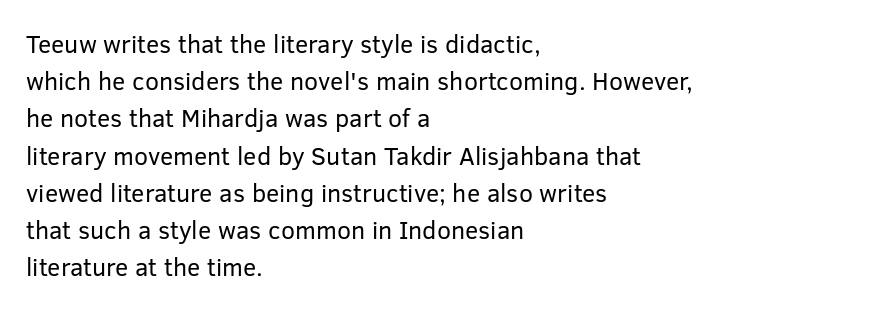
{"italic": "no", "bold": "no", "underline": "no", "align": "left", "line_spacing": "normal", "line_spacing_ratio": 1.49, "letter_spacing": "normal", "letter_spacing_em": 0.0, "glyph_px": 25}
